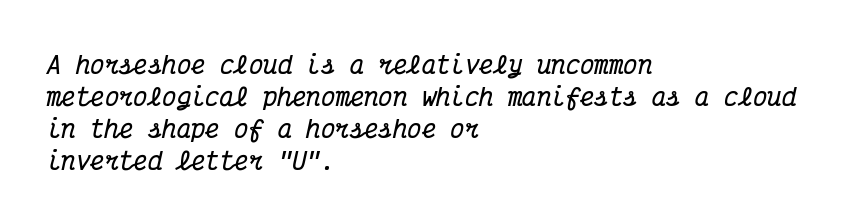
Q: Is the text bold? A: Yes.
Q: Is the text italic (slanted)? A: Yes, it leans right by about 12 degrees.
Q: Is the text underlined? A: No.
Q: How is the paragraph aligned? A: Left-aligned.
Q: Is the spacing between letters normal or unusually wide? A: Normal.
Q: Is the spacing between lines tight, normal or loose? A: Normal.
